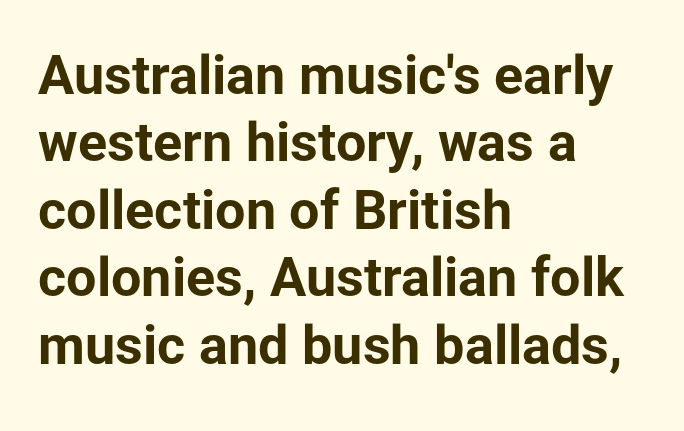
Q: Is the text bold? A: Yes.
Q: Is the text italic (slanted)? A: No, it is upright.
Q: Is the typeface a serif or a sans-serif typeface? A: Sans-serif.
Q: Is the text underlined? A: No.
Q: How is the paragraph aligned? A: Left-aligned.
Q: Is the spacing between letters normal or unusually wide? A: Normal.
Q: Is the spacing between lines tight, normal or loose? A: Normal.
Q: Width (condensed, normal, or wide)? A: Normal.
Q: Stroke contrast? A: Low.
Q: x-height? A: Medium.
Q: Monospaced? A: No.
